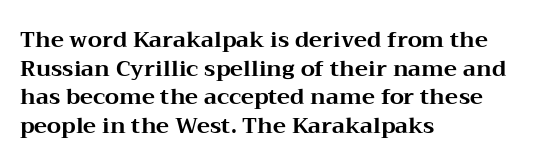
{"italic": "no", "bold": "yes", "underline": "no", "align": "left", "line_spacing": "normal", "line_spacing_ratio": 1.3, "letter_spacing": "normal", "letter_spacing_em": 0.0, "glyph_px": 22}
